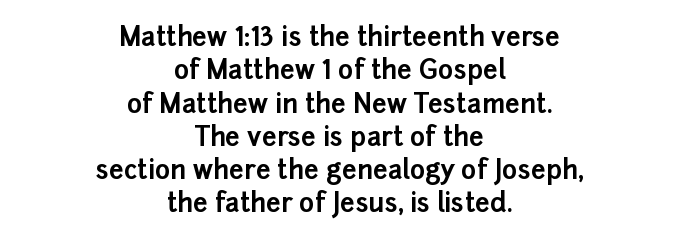
Q: Is the text bold? A: Yes.
Q: Is the text italic (slanted)? A: No, it is upright.
Q: Is the text underlined? A: No.
Q: How is the paragraph aligned? A: Centered.
Q: Is the spacing between letters normal or unusually wide? A: Normal.
Q: Is the spacing between lines tight, normal or loose? A: Normal.
